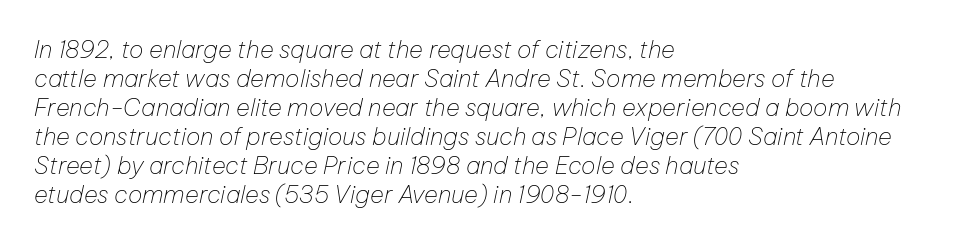
The image shows 24 px text type, italic (leaning right); set left-aligned, line spacing 1.21x, normal letter spacing, not underlined.
